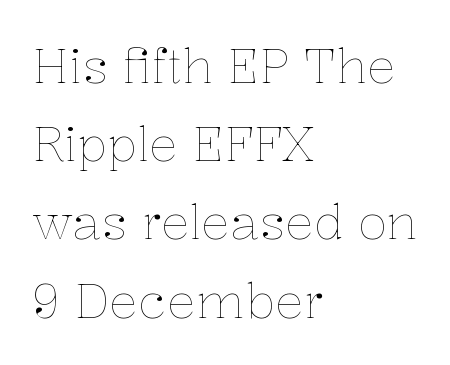
The image shows 48 px thin type, upright; set left-aligned, normal line spacing (1.63x), normal letter spacing, not underlined; low stroke contrast and a medium x-height.
